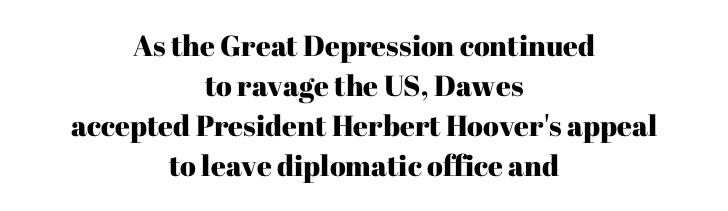
The image shows 29 px serif type, upright; set centered, normal line spacing (1.38x), normal letter spacing, not underlined; high stroke contrast and a medium x-height.
